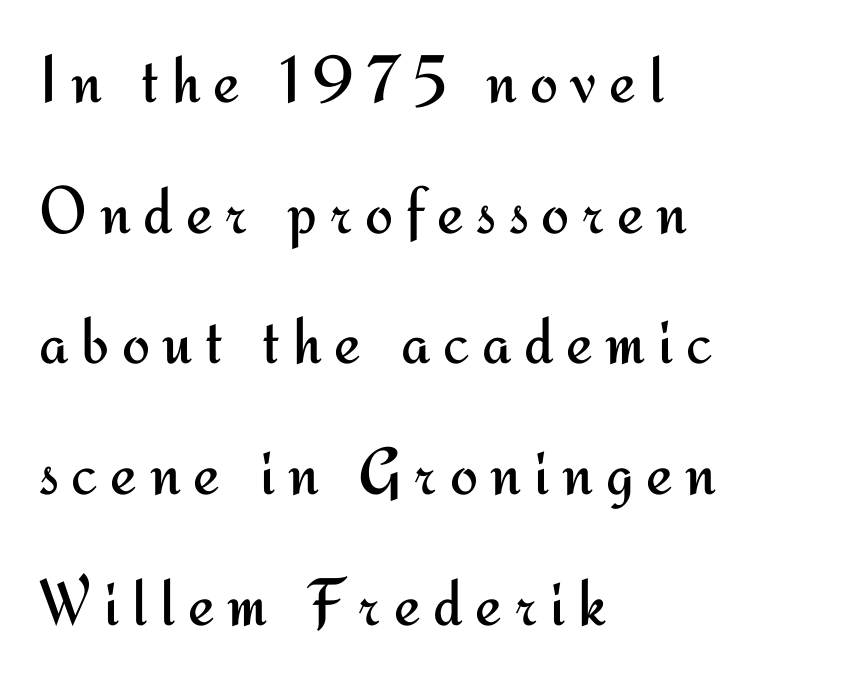
{"serif": "no", "italic": "no", "bold": "no", "weight": "regular", "width": "normal", "stroke_contrast": "medium", "x_height": "small", "monospaced": "no", "underline": "no", "align": "left", "line_spacing": "loose", "line_spacing_ratio": 1.95, "glyph_px": 67}
